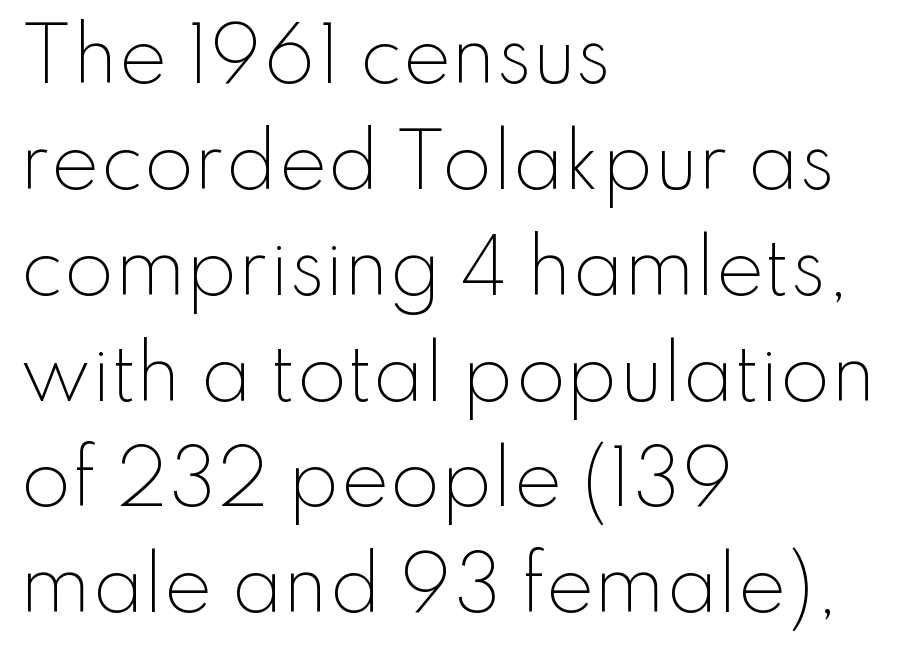
The image shows 73 px light sans-serif type, upright; set left-aligned, normal line spacing (1.45x), normal letter spacing, not underlined; low stroke contrast and a small x-height.
